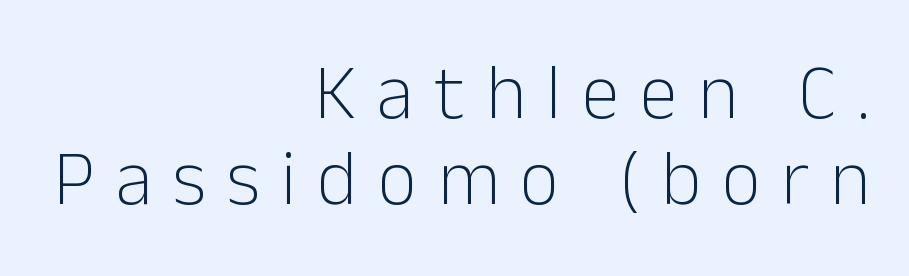
The image shows 77 px light sans-serif type, upright; set right-aligned, tight line spacing (1.12x), unusually wide letter spacing (+0.27 em), not underlined; low stroke contrast and a medium x-height.
